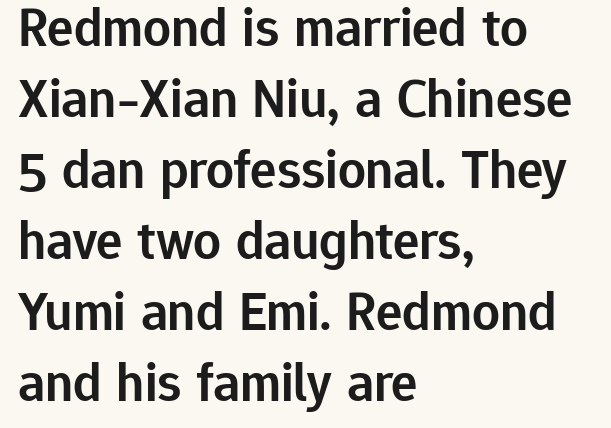
Q: Is the text bold? A: Semi-bold.
Q: Is the text italic (slanted)? A: No, it is upright.
Q: Is the typeface a serif or a sans-serif typeface? A: Sans-serif.
Q: Is the text underlined? A: No.
Q: How is the paragraph aligned? A: Left-aligned.
Q: Is the spacing between letters normal or unusually wide? A: Normal.
Q: Is the spacing between lines tight, normal or loose? A: Normal.
Q: Width (condensed, normal, or wide)? A: Normal.
Q: Stroke contrast? A: Low.
Q: x-height? A: Medium.
Q: Monospaced? A: No.
